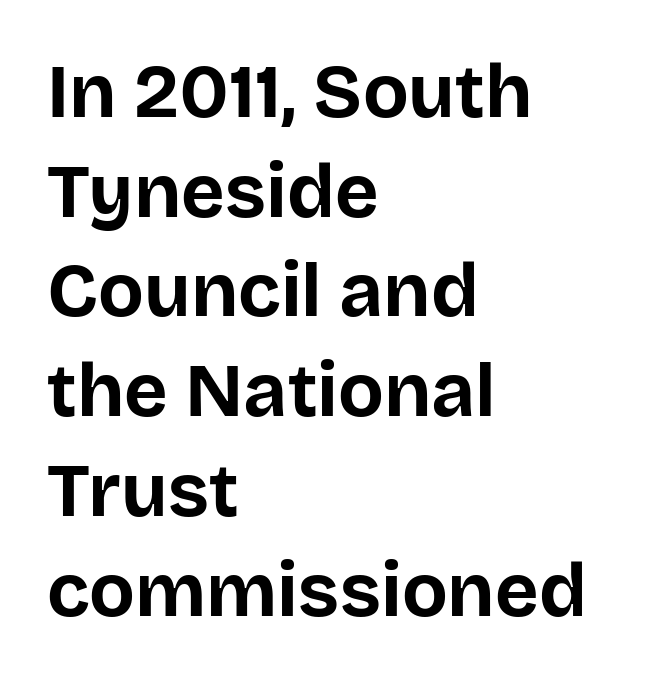
The image shows 75 px bold sans-serif type, upright; set left-aligned, normal line spacing (1.33x), normal letter spacing, not underlined; low stroke contrast and a large x-height.
